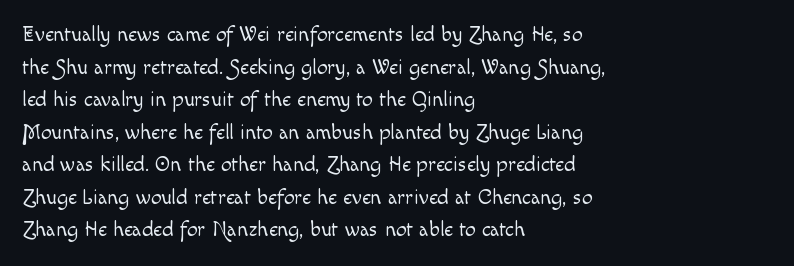
Q: Is the text bold? A: No.
Q: Is the text italic (slanted)? A: No, it is upright.
Q: Is the text underlined? A: No.
Q: How is the paragraph aligned? A: Left-aligned.
Q: Is the spacing between letters normal or unusually wide? A: Normal.
Q: Is the spacing between lines tight, normal or loose? A: Normal.
